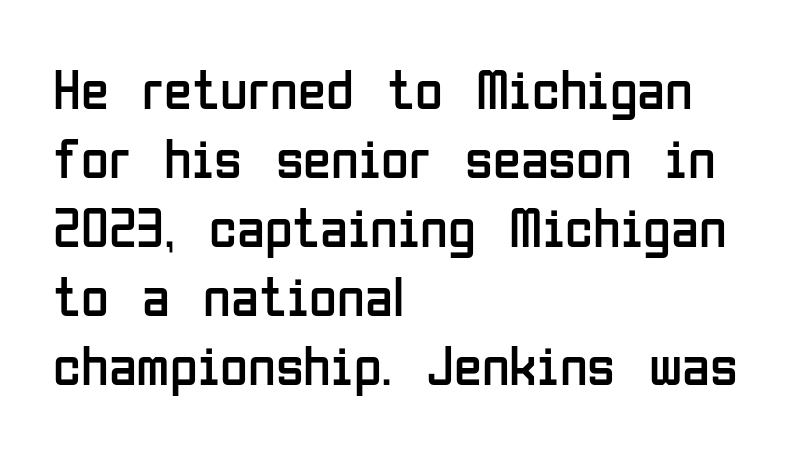
Quick note: not italic, upright. Plain, unruled lines of type. The letters sit at their default tracking, neither squeezed nor spread. The compositor pushed each line to the left boundary.
